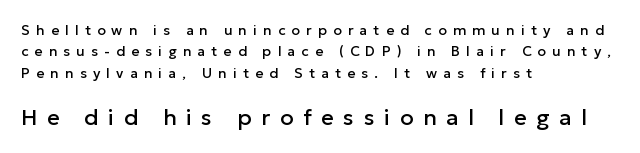
{"italic": "no", "underline": "no", "align": "left", "line_spacing": "normal", "line_spacing_ratio": 1.53, "letter_spacing": "wide", "letter_spacing_em": 0.44, "larger_block": "second", "size_ratio": 1.57, "glyph_px": 22}
